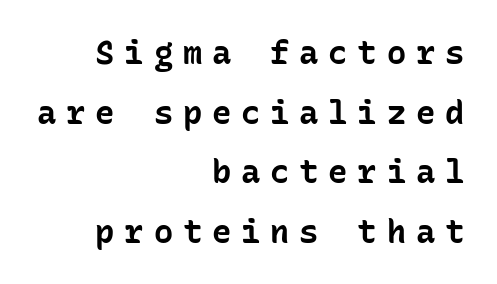
The image shows 32 px bold sans-serif type, upright, monospaced; set right-aligned, line spacing 1.86x, unusually wide letter spacing (+0.31 em), not underlined; low stroke contrast and a medium x-height.
